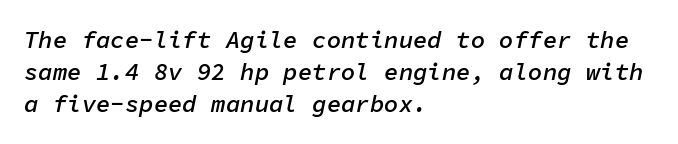
{"italic": "yes", "lean": "right", "slant_degrees": 11, "bold": "semi", "underline": "no", "align": "left", "line_spacing": "normal", "line_spacing_ratio": 1.34, "letter_spacing": "normal", "letter_spacing_em": 0.0, "glyph_px": 24}
